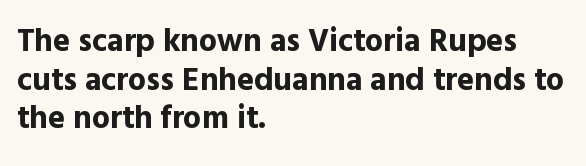
{"serif": "no", "italic": "no", "bold": "yes", "weight": "bold", "width": "normal", "x_height": "medium", "monospaced": "no", "underline": "no", "align": "left", "line_spacing_ratio": 1.21, "letter_spacing": "normal", "letter_spacing_em": 0.0, "glyph_px": 32}
